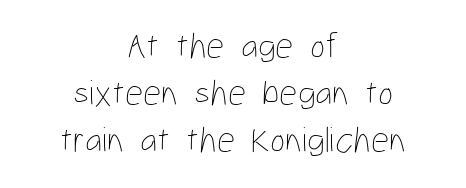
{"italic": "no", "bold": "no", "weight": "thin", "width": "condensed", "stroke_contrast": "low", "x_height": "medium", "monospaced": "no", "underline": "no", "align": "center", "line_spacing": "normal", "line_spacing_ratio": 1.31, "letter_spacing": "normal", "letter_spacing_em": 0.0, "glyph_px": 36}
